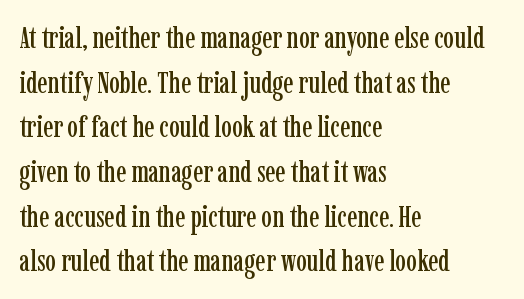
Q: Is the text italic (slanted)? A: No, it is upright.
Q: Is the typeface a serif or a sans-serif typeface? A: Serif.
Q: Is the text underlined? A: No.
Q: How is the paragraph aligned? A: Left-aligned.
Q: Is the spacing between letters normal or unusually wide? A: Normal.
Q: Is the spacing between lines tight, normal or loose? A: Normal.
Q: Width (condensed, normal, or wide)? A: Condensed.
Q: Stroke contrast? A: Low.
Q: x-height? A: Medium.
Q: Monospaced? A: No.
